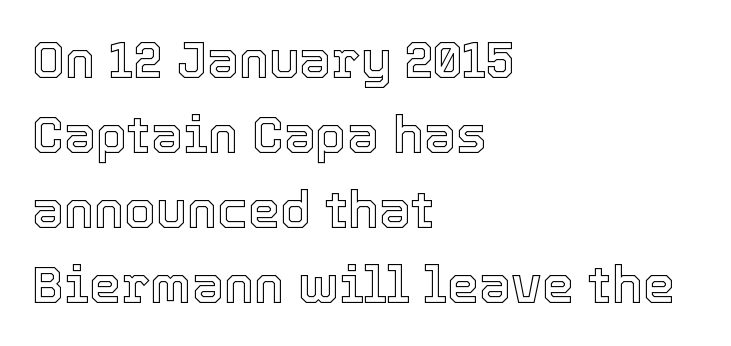
The image shows 51 px text type, upright; set left-aligned, normal line spacing (1.47x), normal letter spacing, not underlined; a medium x-height.
